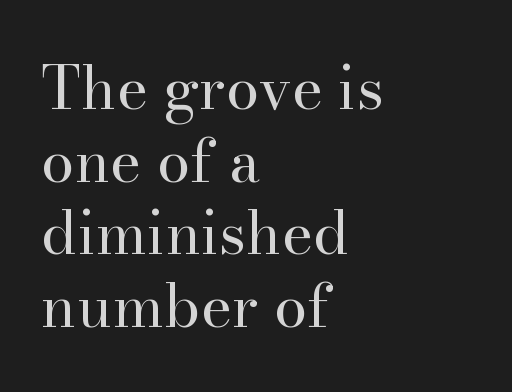
The image shows 60 px regular-weight serif type, upright; set left-aligned, line spacing 1.21x, normal letter spacing, not underlined; high stroke contrast and a small x-height.
